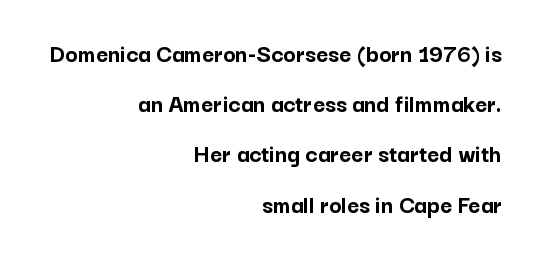
Q: Is the text bold? A: Yes.
Q: Is the text italic (slanted)? A: No, it is upright.
Q: Is the text underlined? A: No.
Q: How is the paragraph aligned? A: Right-aligned.
Q: Is the spacing between letters normal or unusually wide? A: Normal.
Q: Is the spacing between lines tight, normal or loose? A: Loose.
